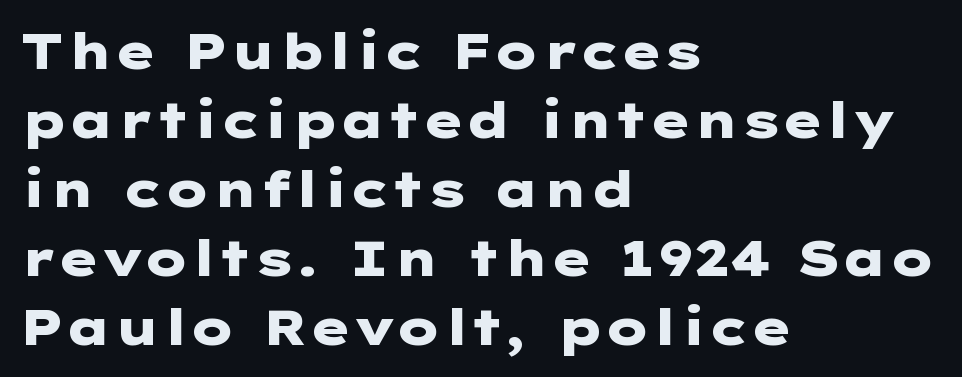
The image shows 50 px heavy, wide sans-serif type, upright; set left-aligned, normal line spacing (1.38x), normal letter spacing, not underlined; low stroke contrast and a medium x-height.
